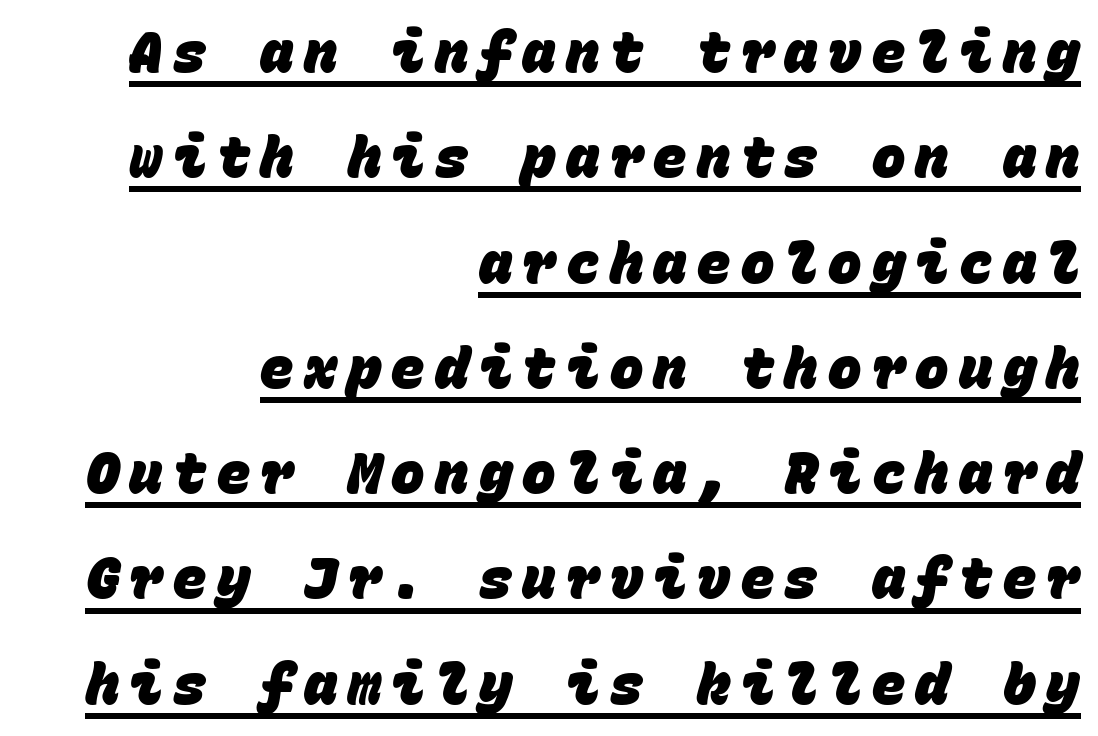
This is underlined copy, the kind a proofreader might mark for attention. The characters look thick and weighty, a clear bold. The letters carry no serifs — their stems end cleanly without finishing strokes. One-word summary of the alignment: right. The passage shown is typed in a monospace face where columns stay perfectly aligned.
